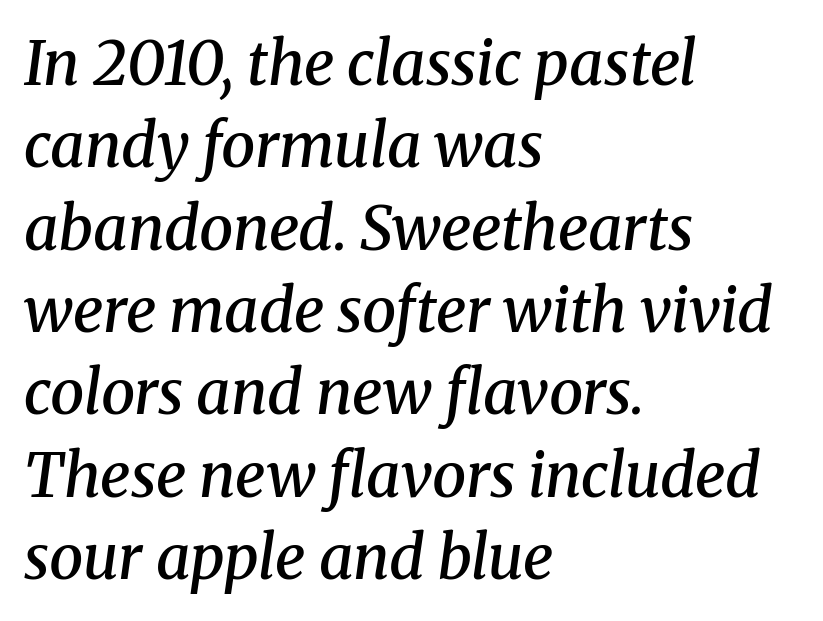
Q: Is the text bold? A: Semi-bold.
Q: Is the text italic (slanted)? A: Yes, it leans right by about 8 degrees.
Q: Is the typeface a serif or a sans-serif typeface? A: Serif.
Q: Is the text underlined? A: No.
Q: How is the paragraph aligned? A: Left-aligned.
Q: Is the spacing between letters normal or unusually wide? A: Normal.
Q: Is the spacing between lines tight, normal or loose? A: Normal.
Q: Width (condensed, normal, or wide)? A: Normal.
Q: Stroke contrast? A: Medium.
Q: x-height? A: Medium.
Q: Monospaced? A: No.
